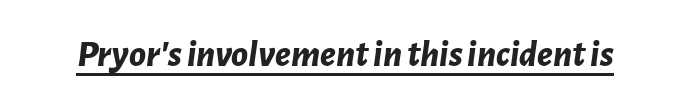
Quick note: italic. The glyphs are accompanied by a horizontal stroke just below them. A dark, heavy texture on the line: the type is bold. Is this a fixed-width face? No — the glyphs have proportional, varying widths.
